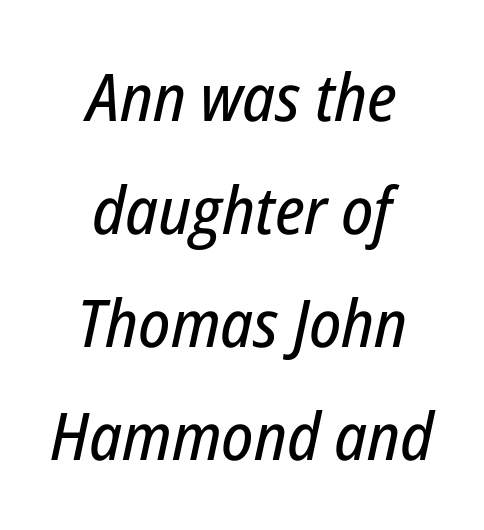
{"italic": "yes", "lean": "right", "slant_degrees": 12, "width": "condensed", "stroke_contrast": "low", "x_height": "medium", "monospaced": "no", "underline": "no", "align": "center", "line_spacing_ratio": 1.71, "letter_spacing": "normal", "letter_spacing_em": 0.0, "glyph_px": 66}
